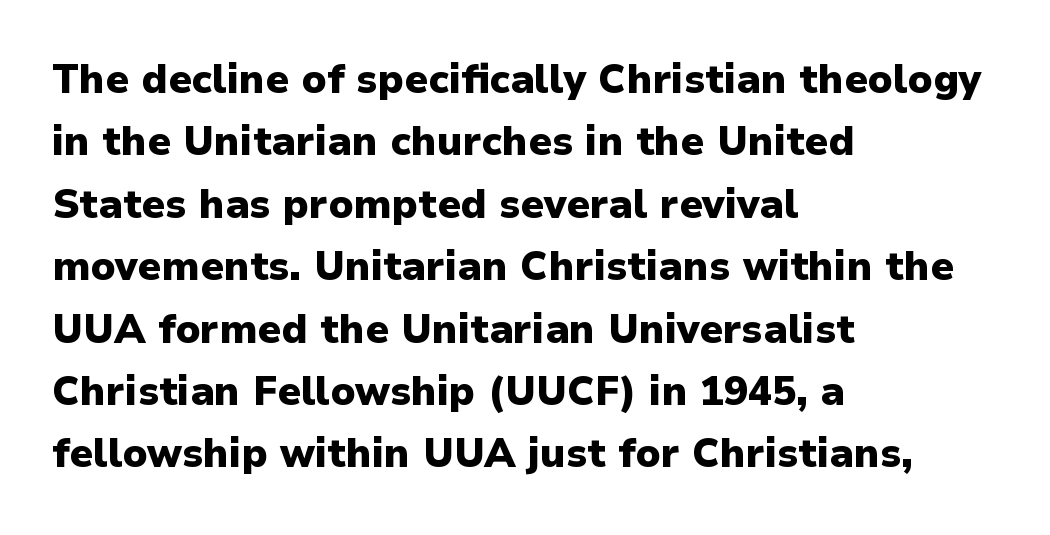
{"serif": "no", "italic": "no", "bold": "yes", "weight": "heavy", "width": "normal", "stroke_contrast": "low", "x_height": "medium", "monospaced": "no", "underline": "no", "align": "left", "line_spacing": "normal", "line_spacing_ratio": 1.56, "letter_spacing": "normal", "letter_spacing_em": 0.0, "glyph_px": 40}
